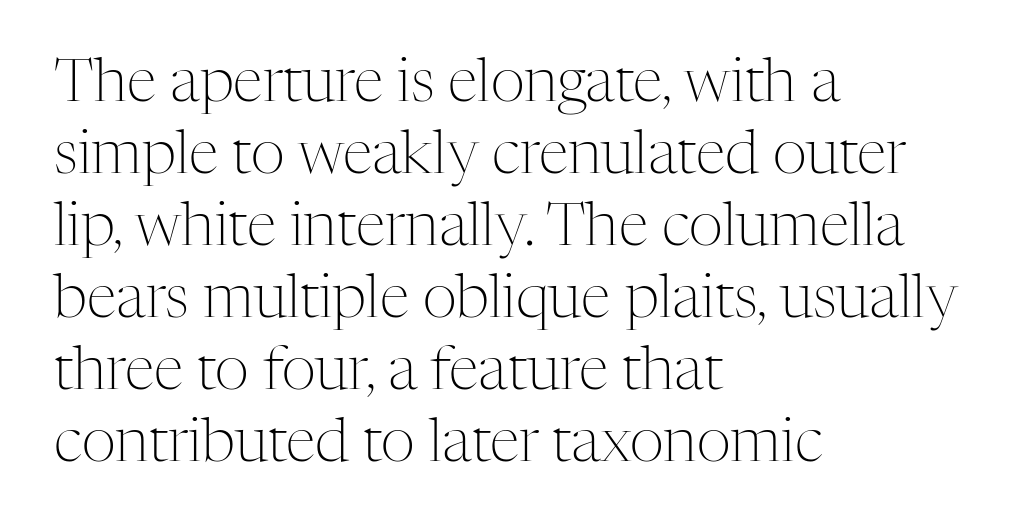
The image shows 60 px light serif type, upright; set left-aligned, line spacing 1.2x, normal letter spacing, not underlined; medium stroke contrast and a medium x-height.
